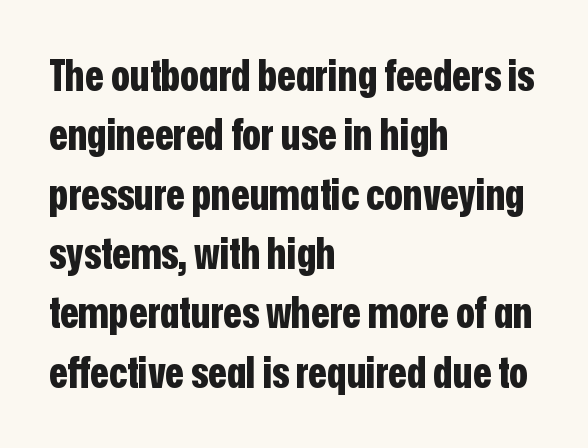
To sum up the face: it is a sans, with no serifs. The face used here is rendered with its standard letterfit. The lettering holds an erect, upright posture throughout. The typesetting leans heavy: a genuine bold. Leftover space on each line is placed entirely after the last word.
